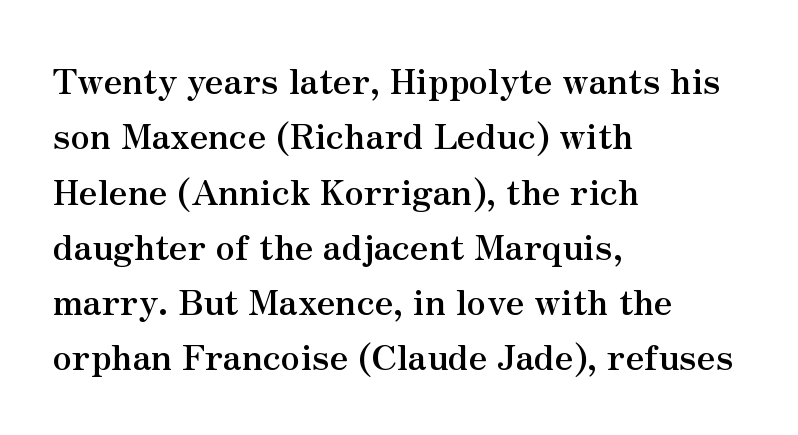
Q: Is the text bold? A: Yes.
Q: Is the text italic (slanted)? A: No, it is upright.
Q: Is the typeface a serif or a sans-serif typeface? A: Serif.
Q: Is the text underlined? A: No.
Q: How is the paragraph aligned? A: Left-aligned.
Q: Is the spacing between letters normal or unusually wide? A: Normal.
Q: Is the spacing between lines tight, normal or loose? A: Normal.
Q: Width (condensed, normal, or wide)? A: Normal.
Q: Stroke contrast? A: Medium.
Q: x-height? A: Small.
Q: Monospaced? A: No.
